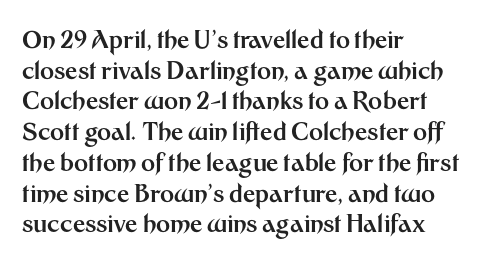
The image shows 24 px bold type, upright; set left-aligned, normal line spacing (1.28x), normal letter spacing, not underlined.
